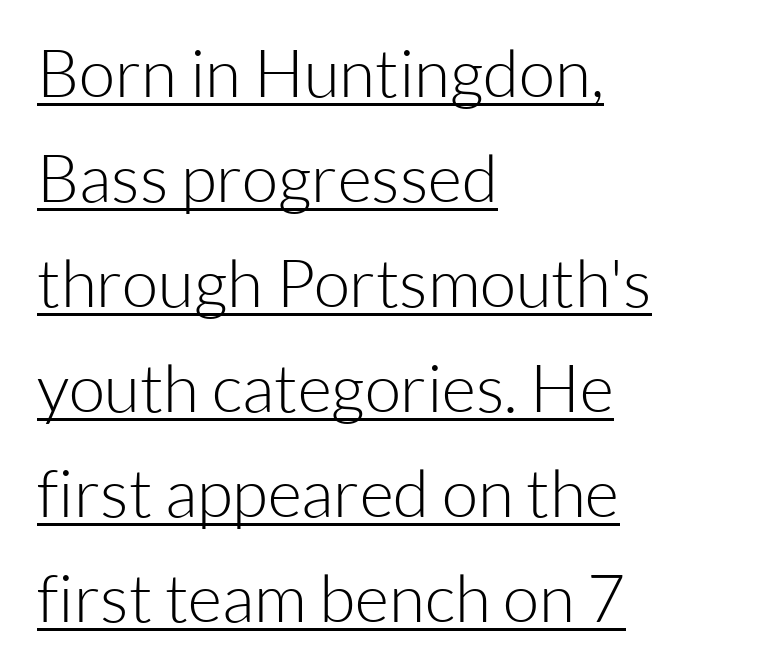
{"serif": "no", "italic": "no", "bold": "no", "weight": "light", "width": "normal", "stroke_contrast": "low", "x_height": "medium", "monospaced": "no", "underline": "yes", "align": "left", "line_spacing": "normal", "line_spacing_ratio": 1.59, "letter_spacing": "normal", "letter_spacing_em": 0.0, "glyph_px": 66}
